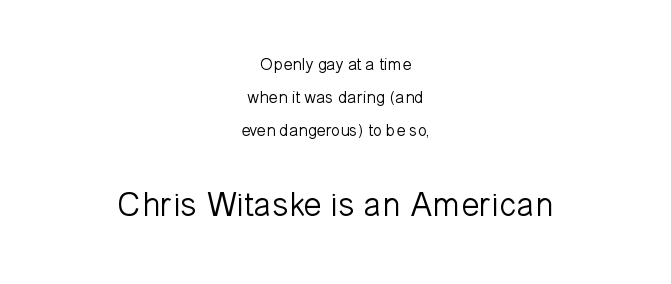
The space between consecutive lines is lavish. Note the varied advance widths — an 'i' is clearly narrower than an 'm'. Every character sits straight up, as roman type does. Heaviness? Minimal to ordinary, like unemphasized prose.
